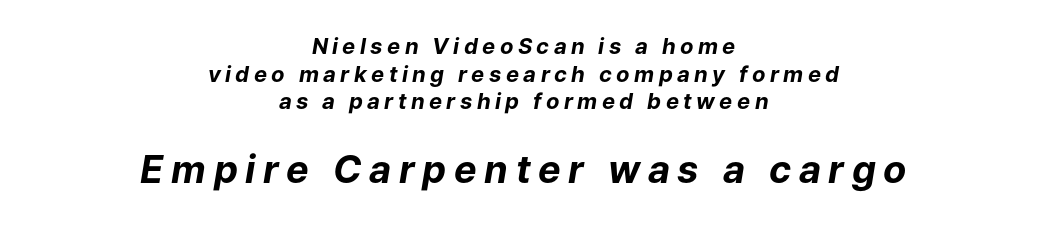
{"italic": "yes", "lean": "right", "slant_degrees": 9, "bold": "yes", "weight": "bold", "width": "normal", "stroke_contrast": "low", "x_height": "medium", "monospaced": "no", "underline": "no", "align": "center", "line_spacing": "normal", "line_spacing_ratio": 1.26, "letter_spacing": "wide", "letter_spacing_em": 0.2, "larger_block": "second", "size_ratio": 1.73, "glyph_px": 38}
